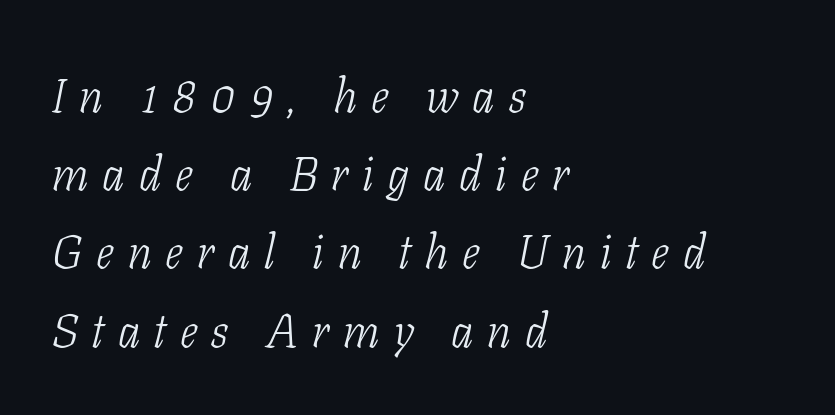
The image shows 48 px light, condensed serif type, italic (leaning right); set left-aligned, normal line spacing (1.63x), unusually wide letter spacing (+0.29 em), not underlined; low stroke contrast and a medium x-height.
